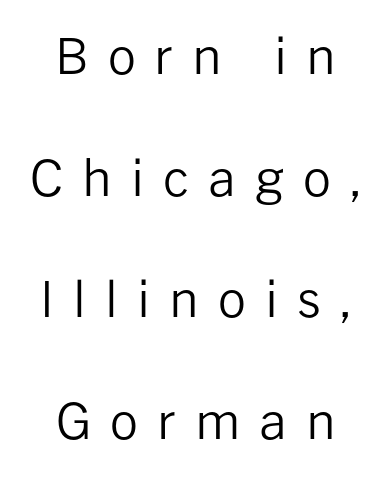
Q: Is the text bold? A: No.
Q: Is the text italic (slanted)? A: No, it is upright.
Q: Is the typeface a serif or a sans-serif typeface? A: Sans-serif.
Q: Is the text underlined? A: No.
Q: How is the paragraph aligned? A: Centered.
Q: Is the spacing between letters normal or unusually wide? A: Unusually wide.
Q: Is the spacing between lines tight, normal or loose? A: Loose.
Q: Width (condensed, normal, or wide)? A: Normal.
Q: Stroke contrast? A: Low.
Q: x-height? A: Medium.
Q: Monospaced? A: No.
